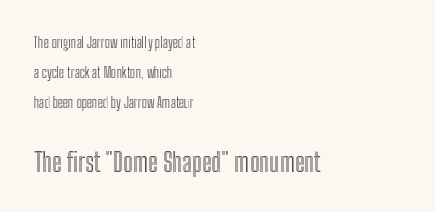
{"italic": "no", "underline": "no", "align": "left", "line_spacing": "loose", "line_spacing_ratio": 2.16, "letter_spacing": "normal", "letter_spacing_em": 0.0, "larger_block": "second", "size_ratio": 1.86, "glyph_px": 26}
